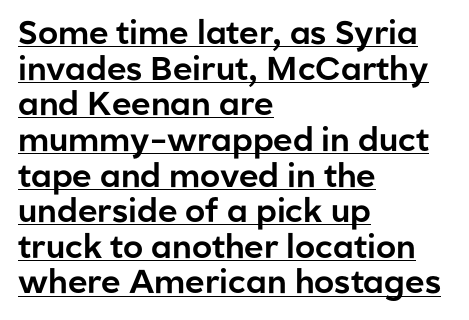
Q: Is the text italic (slanted)? A: No, it is upright.
Q: Is the typeface a serif or a sans-serif typeface? A: Sans-serif.
Q: Is the text underlined? A: Yes.
Q: How is the paragraph aligned? A: Left-aligned.
Q: Is the spacing between letters normal or unusually wide? A: Normal.
Q: Is the spacing between lines tight, normal or loose? A: Tight.
Q: Width (condensed, normal, or wide)? A: Normal.
Q: Stroke contrast? A: Low.
Q: x-height? A: Medium.
Q: Monospaced? A: No.
